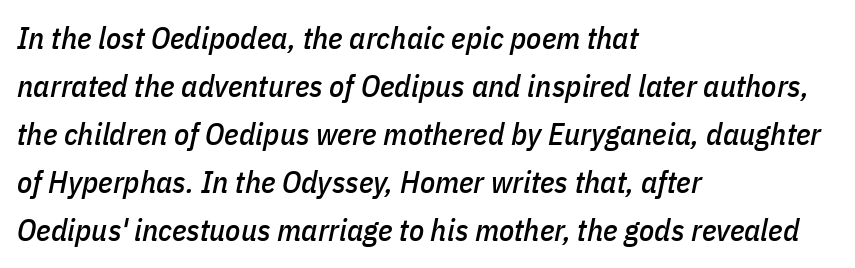
The image shows 31 px condensed type, italic (leaning right); set left-aligned, normal line spacing (1.55x), normal letter spacing, not underlined; low stroke contrast and a medium x-height.
